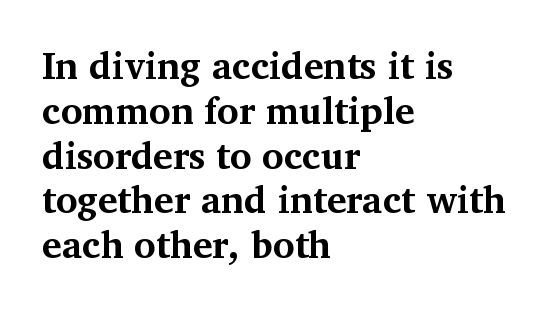
Q: Is the text bold? A: Yes.
Q: Is the text italic (slanted)? A: No, it is upright.
Q: Is the typeface a serif or a sans-serif typeface? A: Serif.
Q: Is the text underlined? A: No.
Q: How is the paragraph aligned? A: Left-aligned.
Q: Is the spacing between letters normal or unusually wide? A: Normal.
Q: Width (condensed, normal, or wide)? A: Normal.
Q: Stroke contrast? A: Medium.
Q: x-height? A: Medium.
Q: Monospaced? A: No.
